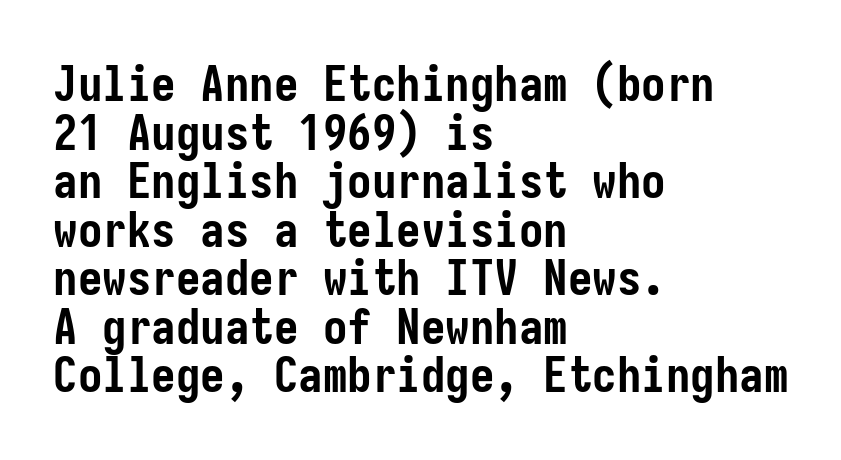
Q: Is the text bold? A: Yes.
Q: Is the text italic (slanted)? A: No, it is upright.
Q: Is the typeface a serif or a sans-serif typeface? A: Sans-serif.
Q: Is the text underlined? A: No.
Q: How is the paragraph aligned? A: Left-aligned.
Q: Is the spacing between letters normal or unusually wide? A: Normal.
Q: Is the spacing between lines tight, normal or loose? A: Tight.
Q: Width (condensed, normal, or wide)? A: Condensed.
Q: Stroke contrast? A: Low.
Q: x-height? A: Medium.
